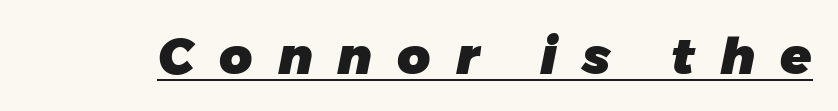
Glance below the letters and you will spot a drawn line. The face used here is proportionally spaced, like ordinary book or web type. Each letter's strokes conclude bluntly, with no projecting serifs. Compared with typical body copy, the letter spacing here is much looser. Heft: maximum for text — a bold.
